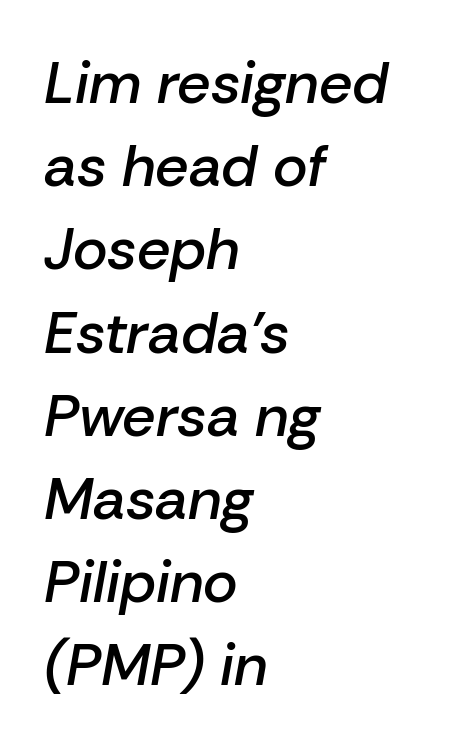
In terms of weight, the rendering is demibold, just under bold. Posture: slanted. Line spacing here is normal. The foot of each line stays bare and open. The rendering uses natural spacing where letterforms have individual widths.
